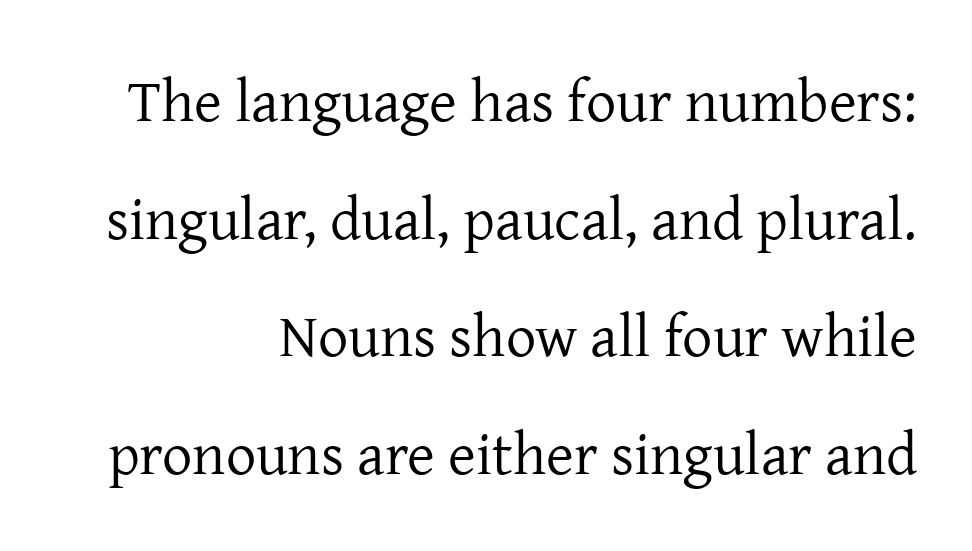
{"serif": "yes", "italic": "no", "bold": "no", "weight": "regular", "width": "normal", "stroke_contrast": "low", "x_height": "medium", "monospaced": "no", "underline": "no", "align": "right", "line_spacing": "loose", "line_spacing_ratio": 1.96, "letter_spacing": "normal", "letter_spacing_em": 0.0, "glyph_px": 60}
